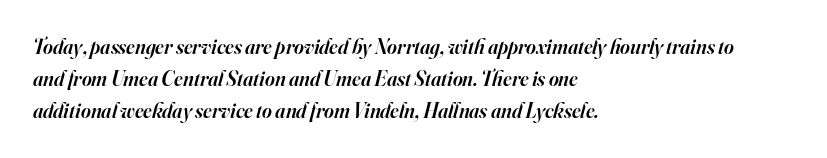
Q: Is the text bold? A: Semi-bold.
Q: Is the text italic (slanted)? A: Yes, it leans right by about 16 degrees.
Q: Is the text underlined? A: No.
Q: How is the paragraph aligned? A: Left-aligned.
Q: Is the spacing between letters normal or unusually wide? A: Normal.
Q: Is the spacing between lines tight, normal or loose? A: Normal.
